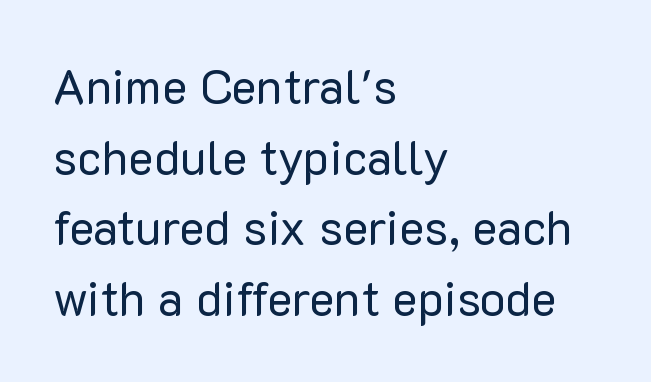
The rendering uses natural spacing where letterforms have individual widths. Each letter's strokes conclude bluntly, with no projecting serifs. Style check: upright. Honestly, the row spacing looks completely unremarkable.
